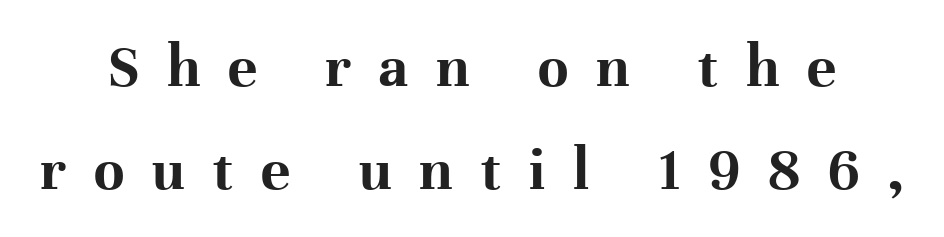
{"serif": "yes", "italic": "no", "bold": "yes", "weight": "bold", "width": "normal", "stroke_contrast": "high", "x_height": "medium", "monospaced": "no", "underline": "no", "line_spacing": "normal", "line_spacing_ratio": 1.66, "letter_spacing": "wide", "letter_spacing_em": 0.45, "glyph_px": 62}
